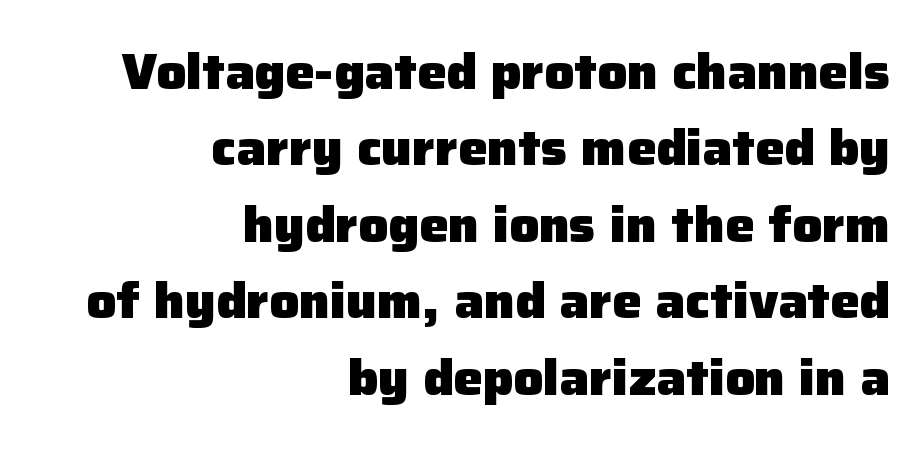
{"serif": "no", "italic": "no", "bold": "yes", "weight": "heavy", "width": "normal", "stroke_contrast": "low", "x_height": "medium", "monospaced": "no", "underline": "no", "align": "right", "line_spacing": "normal", "line_spacing_ratio": 1.56, "letter_spacing": "normal", "letter_spacing_em": 0.0, "glyph_px": 49}
